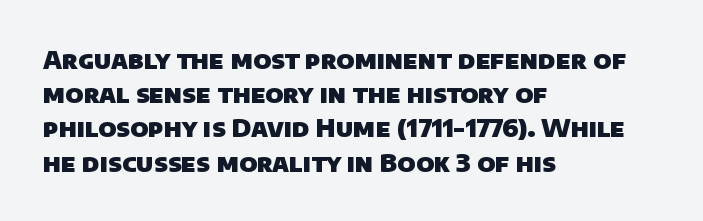
Q: Is the text bold? A: Yes.
Q: Is the text underlined? A: No.
Q: How is the paragraph aligned? A: Left-aligned.
Q: Is the spacing between letters normal or unusually wide? A: Normal.
Q: Is the spacing between lines tight, normal or loose? A: Normal.
